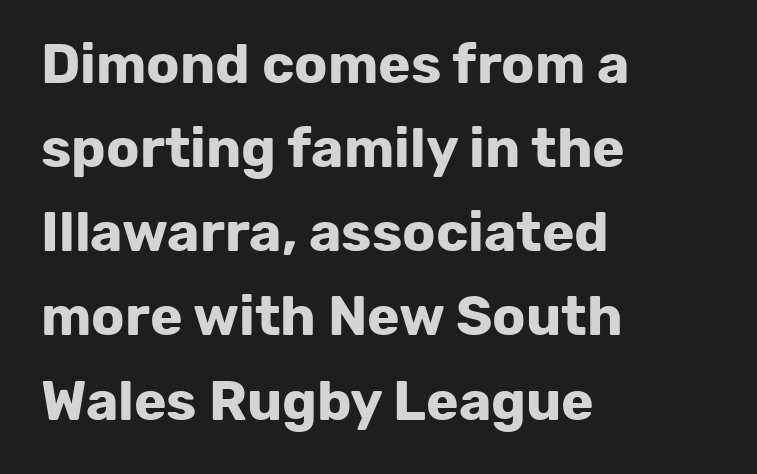
Decoration check: the copy has no underline. A roman cut, with each character standing at attention. You can tell from the bare stems that sans-serif type was used. I'd describe the lettering as bold — thick and assertive. The passage shown stacks its lines at a standard gap.
